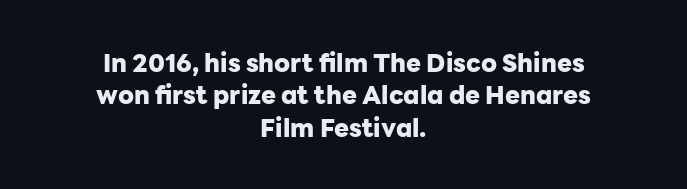
The image shows 25 px bold type, upright; set centered, normal line spacing (1.3x), normal letter spacing, not underlined.
